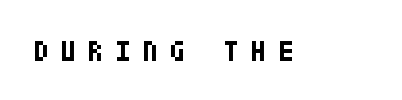
The letters stand straight up with perfectly vertical stems. The specimen omits any rule beneath the text block's lines. Does the type have serifs? No, each stem ends abruptly. The face used here is rendered with a markedly widened letterfit.
